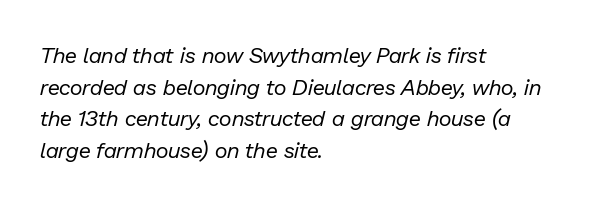
Q: Is the text bold? A: No.
Q: Is the text italic (slanted)? A: Yes, it leans right by about 13 degrees.
Q: Is the text underlined? A: No.
Q: How is the paragraph aligned? A: Left-aligned.
Q: Is the spacing between letters normal or unusually wide? A: Normal.
Q: Is the spacing between lines tight, normal or loose? A: Normal.
